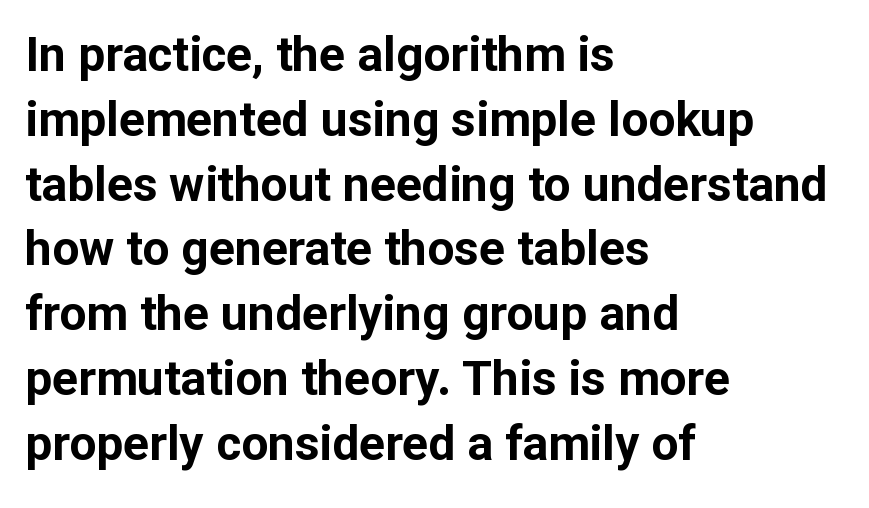
The image shows 48 px bold sans-serif type, upright; set left-aligned, normal line spacing (1.35x), normal letter spacing, not underlined; low stroke contrast and a medium x-height.
